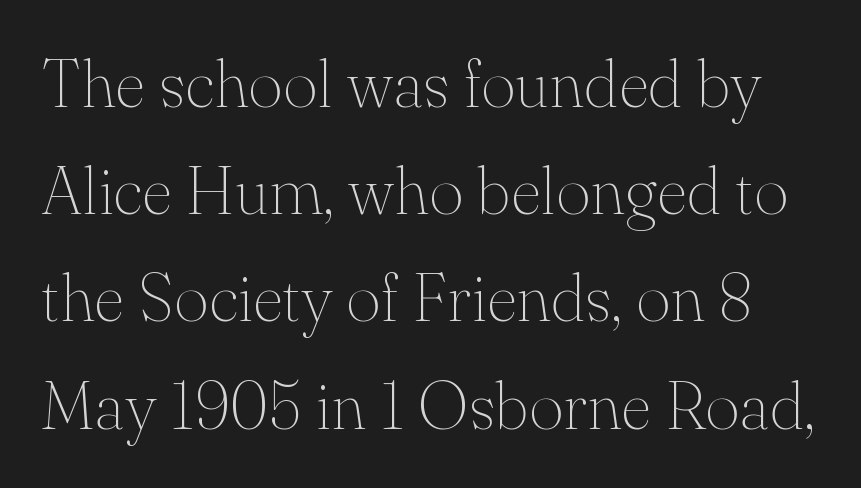
Posture: upright roman. Glyph-to-glyph distance matches everyday printed text. Anything drawn beneath the words? Only blank space. Is this a sans? No — the strokes have serifs. The face used here is proportionally spaced, like ordinary book or web type.
